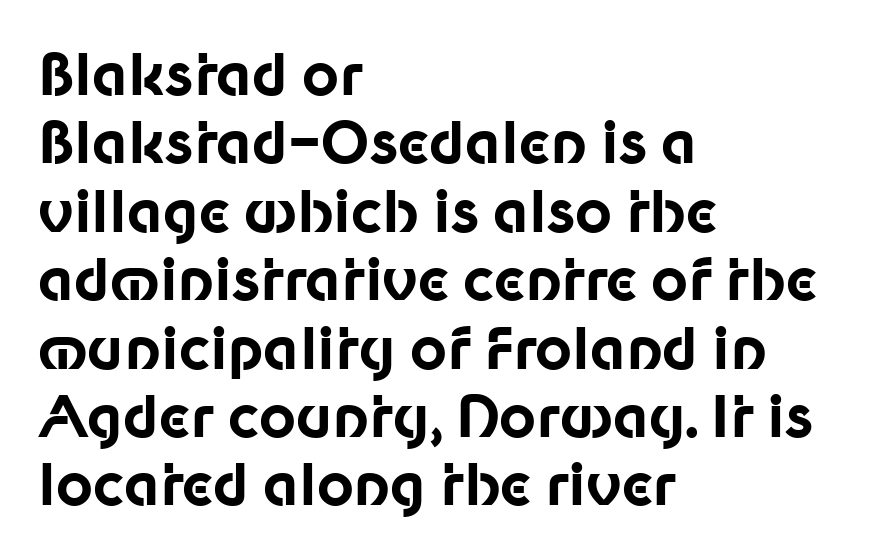
Q: Is the text bold? A: Yes.
Q: Is the text italic (slanted)? A: No, it is upright.
Q: Is the typeface a serif or a sans-serif typeface? A: Sans-serif.
Q: Is the text underlined? A: No.
Q: How is the paragraph aligned? A: Left-aligned.
Q: Is the spacing between letters normal or unusually wide? A: Normal.
Q: Width (condensed, normal, or wide)? A: Normal.
Q: Stroke contrast? A: Low.
Q: x-height? A: Medium.
Q: Monospaced? A: No.
